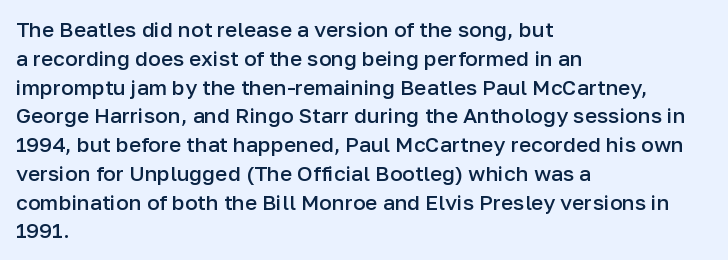
Underlining? Definitely not there. Posture: vertical. The space between consecutive lines is moderate. The paragraph has a hard left edge and a soft right edge. The line texture is even and compact thanks to regular tracking.
